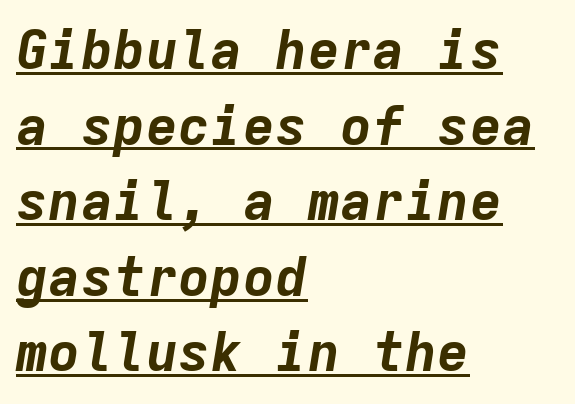
The image shows 54 px bold type, italic (leaning right), monospaced; set left-aligned, normal line spacing (1.4x), normal letter spacing, underlined; low stroke contrast and a medium x-height.
